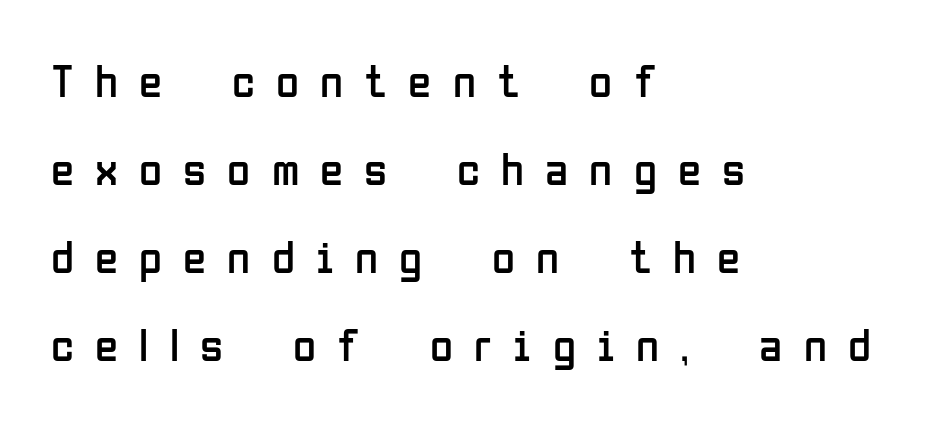
The lines in this sample share a left origin and differ only in where they stop. The letters look calm and open, with moderate or lighter stems. These lines are rendered in a variable-pitch font. When letters stand straight like this, we call the style roman or upright. The face used here is a sans, in the tradition of grotesques and geometrics.
